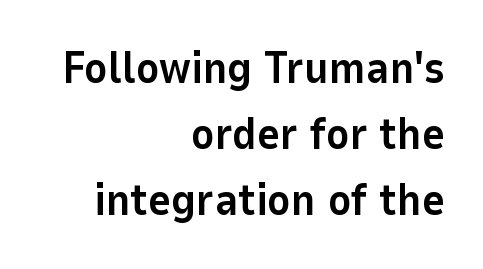
{"serif": "no", "italic": "no", "bold": "yes", "weight": "bold", "width": "normal", "stroke_contrast": "low", "x_height": "medium", "monospaced": "no", "underline": "no", "align": "right", "line_spacing": "normal", "line_spacing_ratio": 1.5, "letter_spacing": "normal", "letter_spacing_em": 0.0, "glyph_px": 44}
